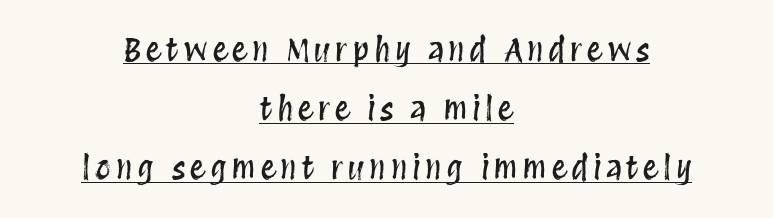
{"italic": "no", "width": "condensed", "stroke_contrast": "medium", "x_height": "large", "monospaced": "no", "underline": "yes", "align": "center", "line_spacing_ratio": 1.85, "glyph_px": 32}
